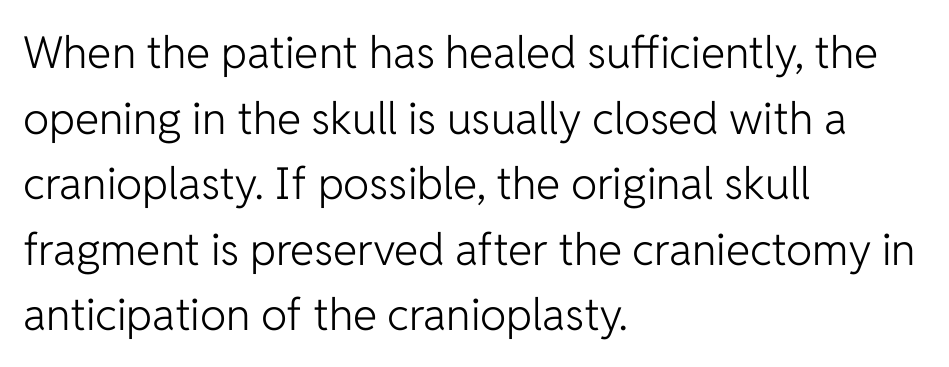
Q: Is the text bold? A: No.
Q: Is the text italic (slanted)? A: No, it is upright.
Q: Is the typeface a serif or a sans-serif typeface? A: Sans-serif.
Q: Is the text underlined? A: No.
Q: How is the paragraph aligned? A: Left-aligned.
Q: Is the spacing between letters normal or unusually wide? A: Normal.
Q: Is the spacing between lines tight, normal or loose? A: Normal.
Q: Width (condensed, normal, or wide)? A: Normal.
Q: Stroke contrast? A: Low.
Q: x-height? A: Medium.
Q: Monospaced? A: No.
